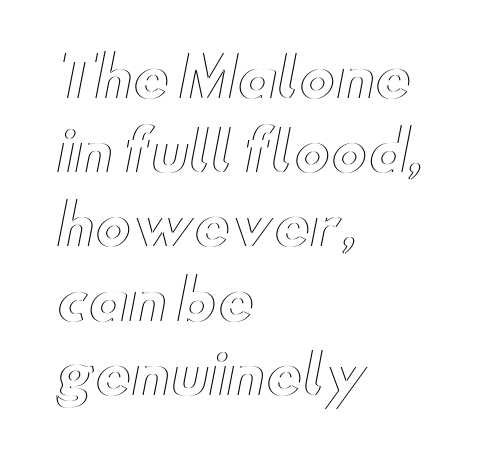
Q: Is the text italic (slanted)? A: Yes.
Q: Is the text underlined? A: No.
Q: How is the paragraph aligned? A: Left-aligned.
Q: Is the spacing between letters normal or unusually wide? A: Normal.
Q: Is the spacing between lines tight, normal or loose? A: Normal.
Q: Width (condensed, normal, or wide)? A: Wide.
Q: x-height? A: Small.
Q: Monospaced? A: No.
